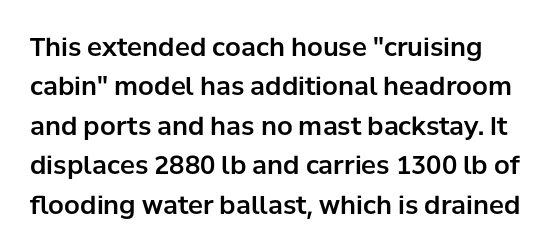
The image shows 25 px text type, upright; set normal line spacing (1.58x), normal letter spacing, not underlined.
